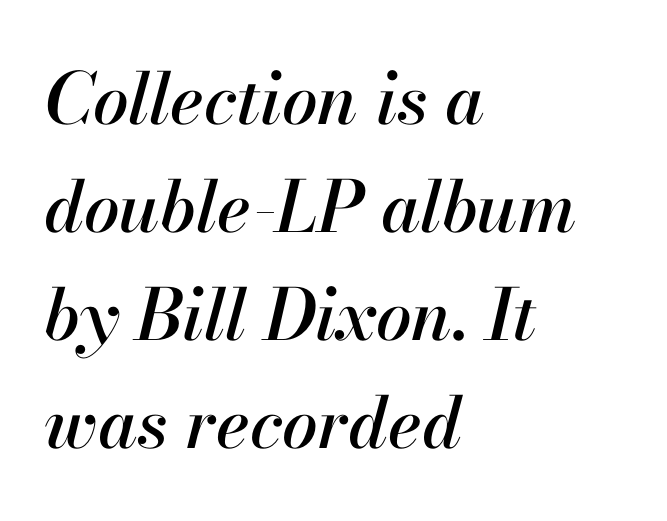
The image shows 71 px text type, italic (leaning right); set left-aligned, normal line spacing (1.52x), normal letter spacing, not underlined; high stroke contrast and a small x-height.
